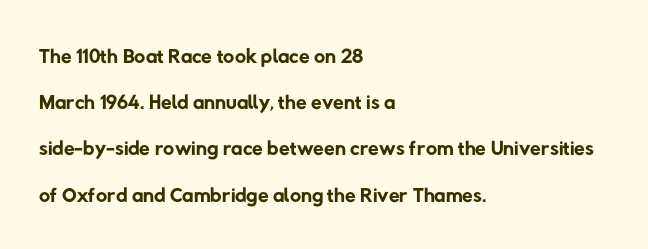
Q: Is the text bold? A: No.
Q: Is the typeface a serif or a sans-serif typeface? A: Sans-serif.
Q: Is the text underlined? A: No.
Q: How is the paragraph aligned? A: Left-aligned.
Q: Is the spacing between letters normal or unusually wide? A: Normal.
Q: Is the spacing between lines tight, normal or loose? A: Normal.
Q: Width (condensed, normal, or wide)? A: Normal.
Q: Stroke contrast? A: Low.
Q: x-height? A: Medium.
Q: Monospaced? A: No.
